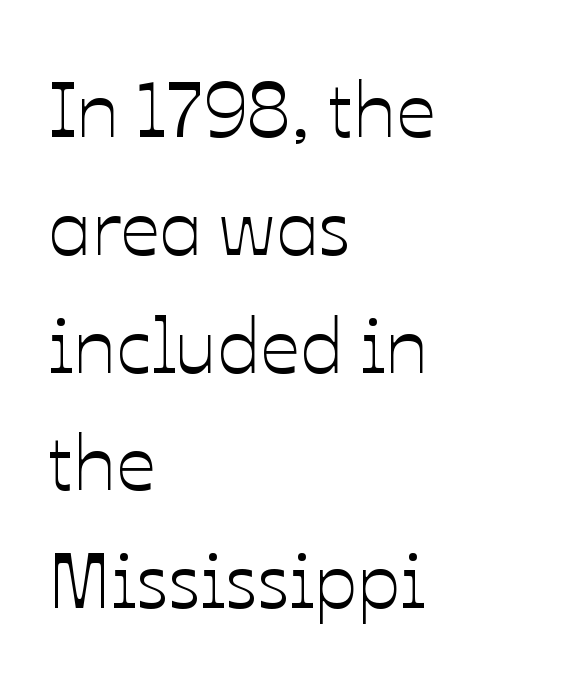
{"italic": "no", "width": "normal", "stroke_contrast": "low", "x_height": "medium", "monospaced": "no", "underline": "no", "align": "left", "line_spacing": "normal", "line_spacing_ratio": 1.51, "letter_spacing": "normal", "letter_spacing_em": 0.0, "glyph_px": 78}
